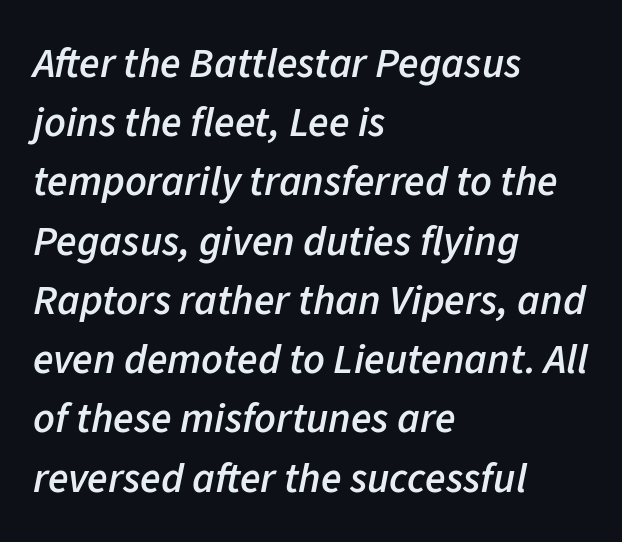
{"italic": "yes", "lean": "right", "slant_degrees": 11, "bold": "semi", "weight": "semibold", "width": "normal", "stroke_contrast": "low", "x_height": "medium", "monospaced": "no", "underline": "no", "align": "left", "line_spacing": "normal", "line_spacing_ratio": 1.41, "letter_spacing": "normal", "letter_spacing_em": 0.0, "glyph_px": 42}
